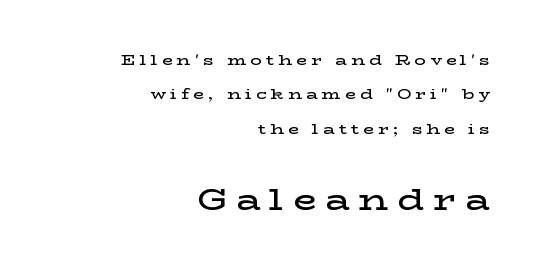
The image shows 30 px semibold, wide serif type, upright; set right-aligned, loose line spacing (2.45x), unusually wide letter spacing (+0.3 em), not underlined; the second (bottom) block is 2.14x larger; low stroke contrast and a medium x-height.
